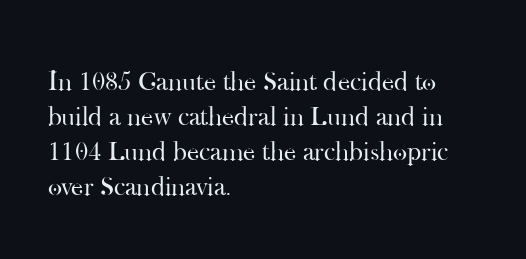
Q: Is the text bold? A: No.
Q: Is the text italic (slanted)? A: No, it is upright.
Q: Is the text underlined? A: No.
Q: How is the paragraph aligned? A: Left-aligned.
Q: Is the spacing between letters normal or unusually wide? A: Normal.
Q: Is the spacing between lines tight, normal or loose? A: Normal.
